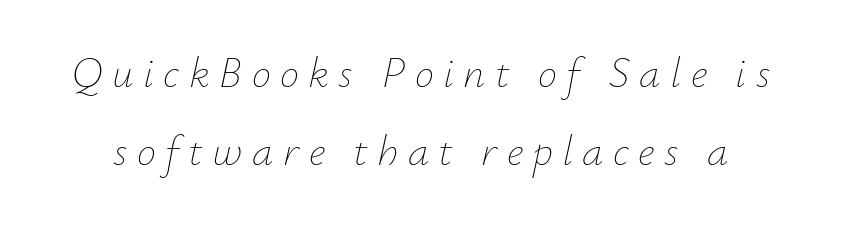
The image shows 43 px thin type, italic (leaning right); set line spacing 1.81x, unusually wide letter spacing (+0.22 em), not underlined; low stroke contrast and a small x-height.
